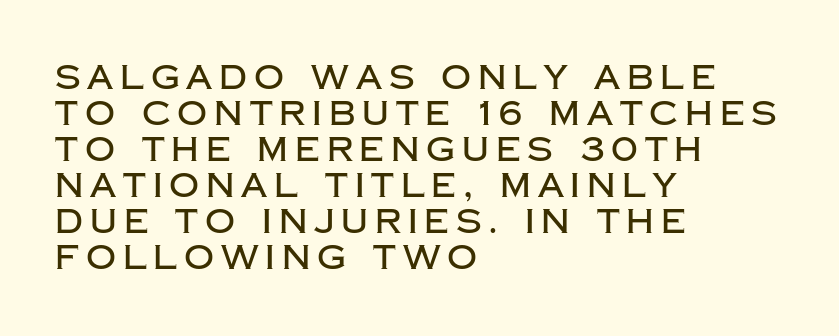
Q: Is the text italic (slanted)? A: No, it is upright.
Q: Is the typeface a serif or a sans-serif typeface? A: Sans-serif.
Q: Is the text underlined? A: No.
Q: How is the paragraph aligned? A: Left-aligned.
Q: Is the spacing between letters normal or unusually wide? A: Unusually wide.
Q: Is the spacing between lines tight, normal or loose? A: Tight.
Q: Width (condensed, normal, or wide)? A: Normal.
Q: Stroke contrast? A: Low.
Q: x-height? A: Large.
Q: Monospaced? A: No.
